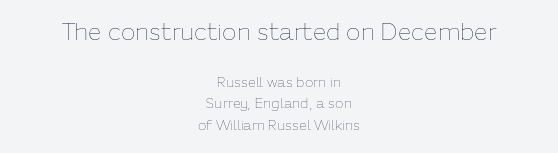
{"italic": "no", "bold": "no", "underline": "no", "align": "center", "line_spacing": "normal", "line_spacing_ratio": 1.53, "letter_spacing": "normal", "letter_spacing_em": 0.0, "larger_block": "first", "size_ratio": 1.71, "glyph_px": 24}
